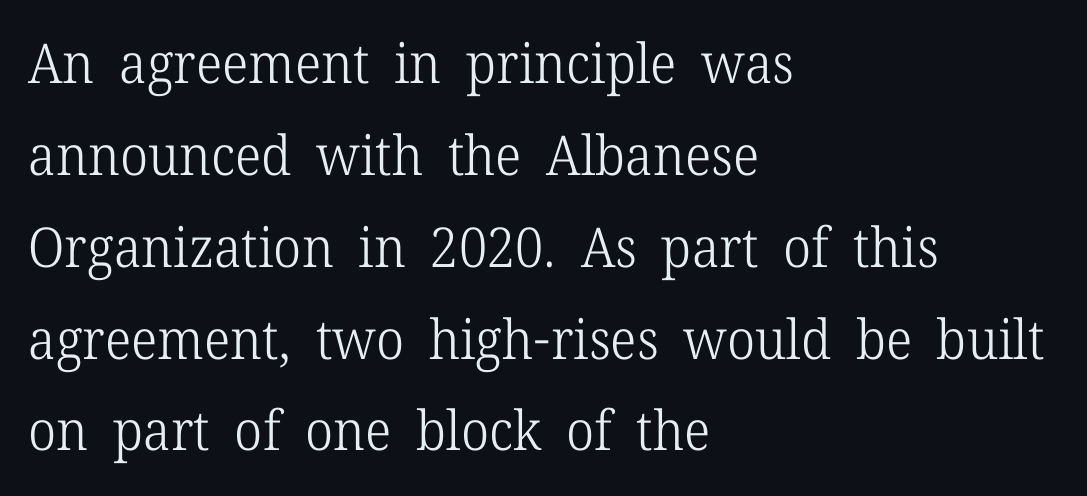
Q: Is the text bold? A: No.
Q: Is the text italic (slanted)? A: No, it is upright.
Q: Is the typeface a serif or a sans-serif typeface? A: Serif.
Q: Is the text underlined? A: No.
Q: How is the paragraph aligned? A: Left-aligned.
Q: Is the spacing between letters normal or unusually wide? A: Normal.
Q: Is the spacing between lines tight, normal or loose? A: Normal.
Q: Width (condensed, normal, or wide)? A: Normal.
Q: Stroke contrast? A: Low.
Q: x-height? A: Medium.
Q: Monospaced? A: No.
